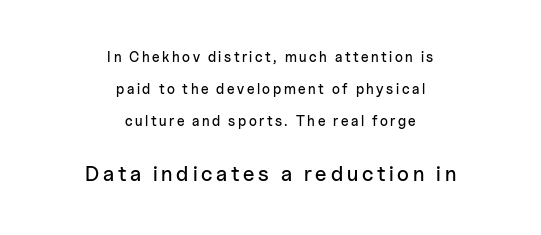
The block sitting lower on the canvas is the one with enlarged characters. Compared with a flush-left layout, this one balances lines on the center instead. Nope, not italic — everything's standing straight. The block of text is sparse from top to bottom, with ample space between rows.
